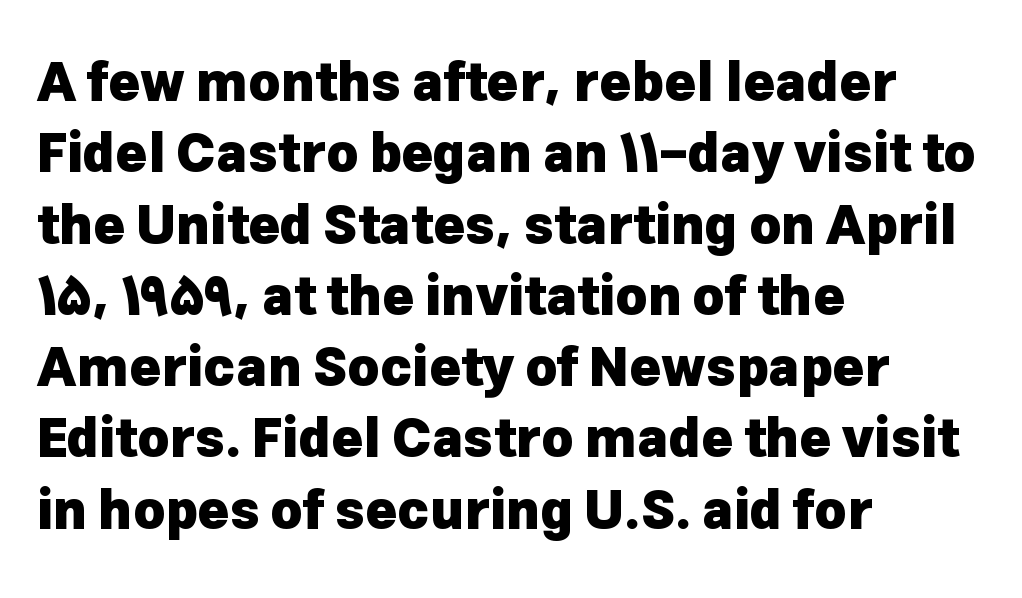
{"serif": "no", "italic": "no", "bold": "yes", "weight": "heavy", "width": "normal", "stroke_contrast": "low", "x_height": "medium", "monospaced": "no", "underline": "no", "align": "left", "line_spacing": "normal", "line_spacing_ratio": 1.32, "letter_spacing": "normal", "letter_spacing_em": 0.0, "glyph_px": 54}
